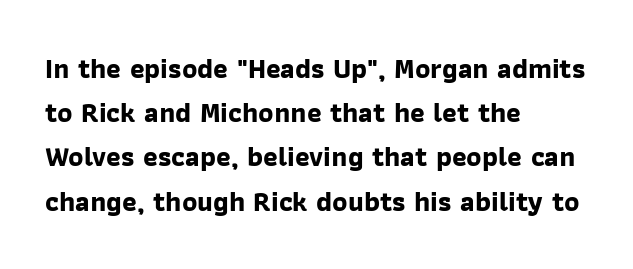
Q: Is the text bold? A: Yes.
Q: Is the typeface a serif or a sans-serif typeface? A: Sans-serif.
Q: Is the text underlined? A: No.
Q: How is the paragraph aligned? A: Left-aligned.
Q: Is the spacing between letters normal or unusually wide? A: Normal.
Q: Is the spacing between lines tight, normal or loose? A: Normal.
Q: Width (condensed, normal, or wide)? A: Normal.
Q: Stroke contrast? A: Low.
Q: x-height? A: Medium.
Q: Monospaced? A: No.
